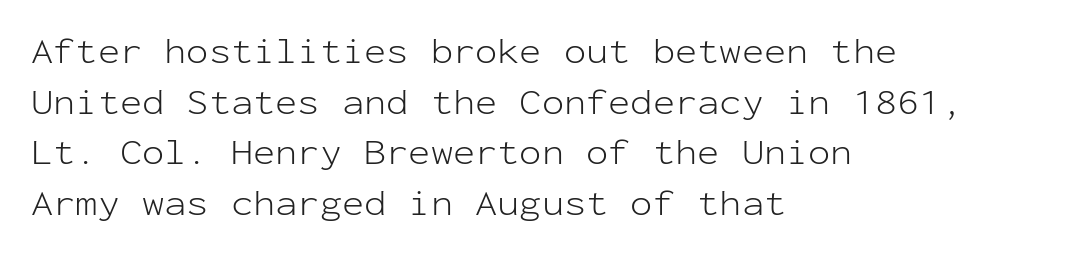
{"serif": "no", "italic": "no", "bold": "no", "weight": "light", "width": "normal", "stroke_contrast": "low", "x_height": "medium", "monospaced": "yes", "underline": "no", "align": "left", "line_spacing": "normal", "line_spacing_ratio": 1.37, "letter_spacing": "normal", "letter_spacing_em": 0.0, "glyph_px": 37}
